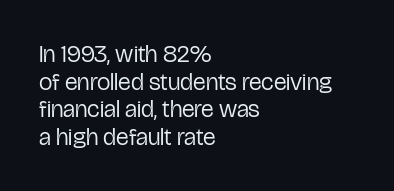
{"italic": "no", "bold": "no", "underline": "no", "align": "left", "line_spacing": "tight", "line_spacing_ratio": 1.15, "letter_spacing": "normal", "letter_spacing_em": 0.0, "glyph_px": 24}
